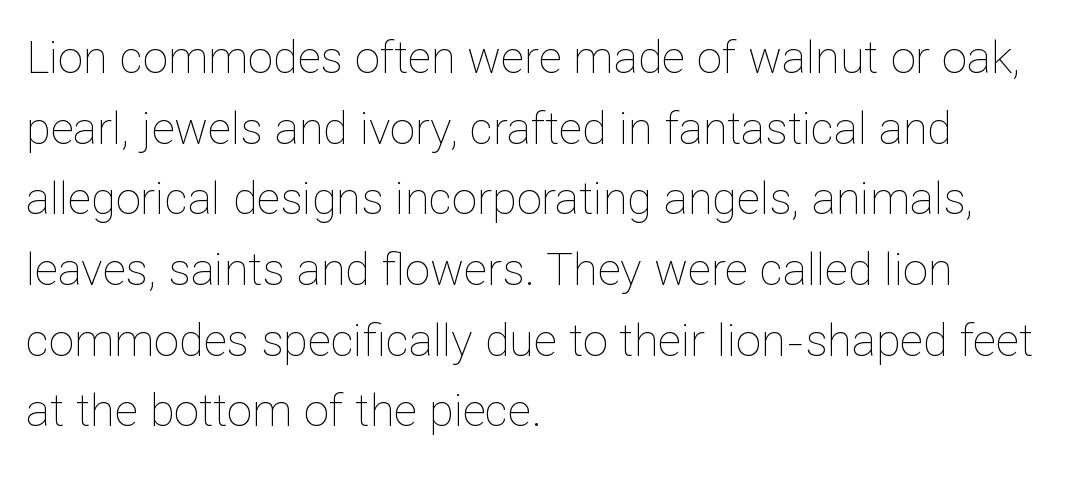
Q: Is the text bold? A: No.
Q: Is the text italic (slanted)? A: No, it is upright.
Q: Is the text underlined? A: No.
Q: How is the paragraph aligned? A: Left-aligned.
Q: Is the spacing between letters normal or unusually wide? A: Normal.
Q: Is the spacing between lines tight, normal or loose? A: Normal.
Q: Width (condensed, normal, or wide)? A: Normal.
Q: Stroke contrast? A: Low.
Q: x-height? A: Medium.
Q: Monospaced? A: No.
